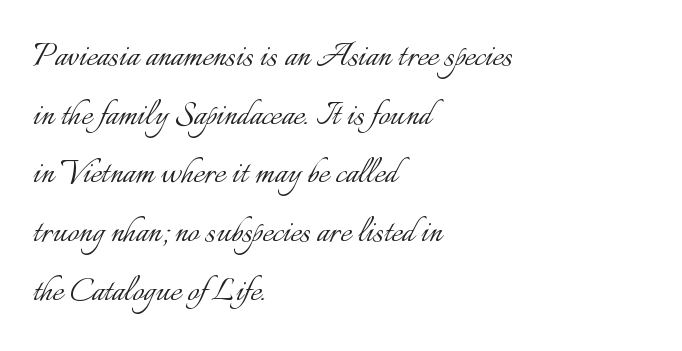
{"bold": "no", "weight": "light", "width": "normal", "stroke_contrast": "low", "x_height": "small", "monospaced": "no", "underline": "no", "align": "left", "line_spacing": "normal", "line_spacing_ratio": 1.43, "letter_spacing": "normal", "letter_spacing_em": 0.0, "glyph_px": 41}
